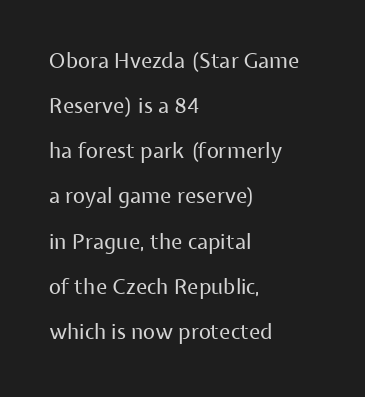
{"italic": "no", "bold": "no", "underline": "no", "align": "left", "line_spacing": "loose", "line_spacing_ratio": 2.15, "letter_spacing": "normal", "letter_spacing_em": 0.0, "glyph_px": 21}
